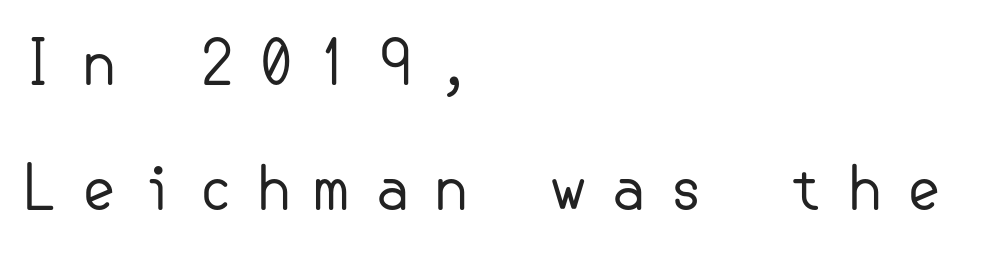
The image shows 60 px regular-weight sans-serif type, upright; set left-aligned, loose line spacing (2.08x), unusually wide letter spacing (+0.36 em), not underlined; low stroke contrast and a small x-height.
